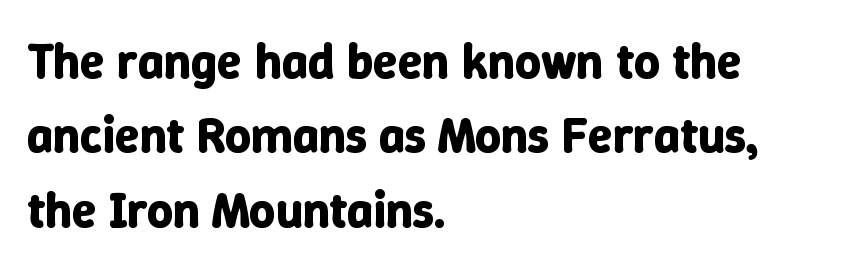
The image shows 50 px bold type, upright; set left-aligned, normal line spacing (1.49x), normal letter spacing, not underlined; low stroke contrast and a medium x-height.
